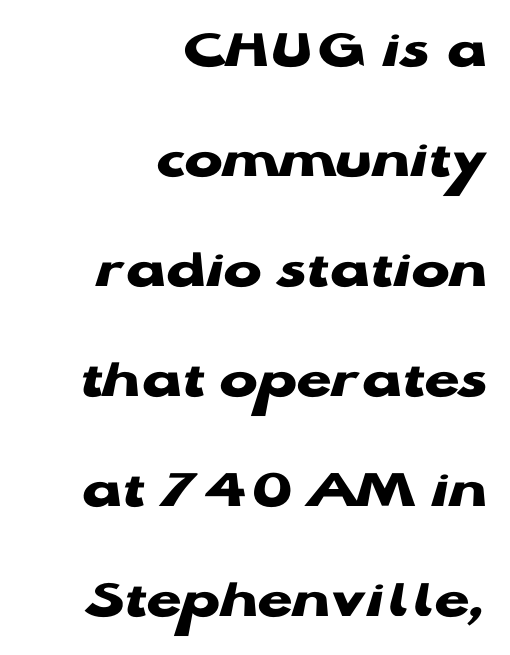
Q: Is the text bold? A: Yes.
Q: Is the text italic (slanted)? A: No, it is upright.
Q: Is the typeface a serif or a sans-serif typeface? A: Sans-serif.
Q: Is the text underlined? A: No.
Q: How is the paragraph aligned? A: Right-aligned.
Q: Is the spacing between letters normal or unusually wide? A: Normal.
Q: Is the spacing between lines tight, normal or loose? A: Loose.
Q: Width (condensed, normal, or wide)? A: Wide.
Q: Stroke contrast? A: Low.
Q: x-height? A: Medium.
Q: Monospaced? A: No.
